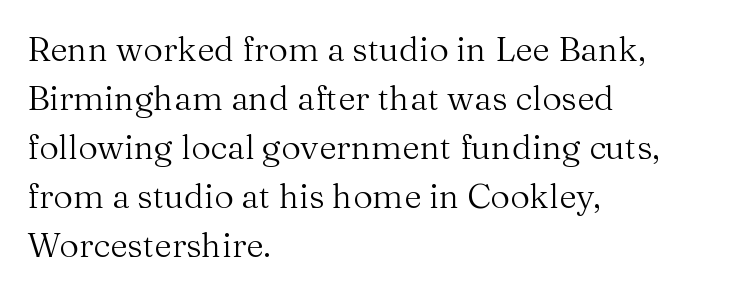
{"serif": "yes", "italic": "no", "bold": "no", "weight": "regular", "width": "normal", "stroke_contrast": "medium", "x_height": "medium", "monospaced": "no", "underline": "no", "align": "left", "line_spacing": "normal", "line_spacing_ratio": 1.44, "letter_spacing": "normal", "letter_spacing_em": 0.0, "glyph_px": 34}
